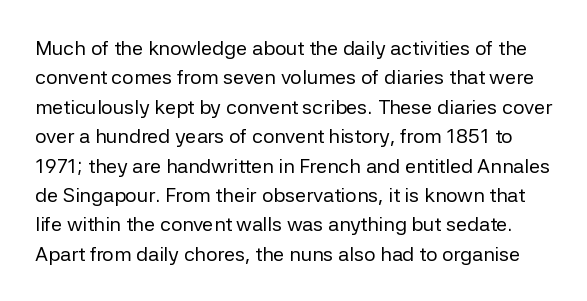
The rendering uses a moderate line-height, typical for paragraphs. There is no visible air inserted between adjacent glyphs. Weight class: somewhere from thin through regular. Italic? Not at all — the glyphs are vertical. Any mark beneath the type? The region is blank.
